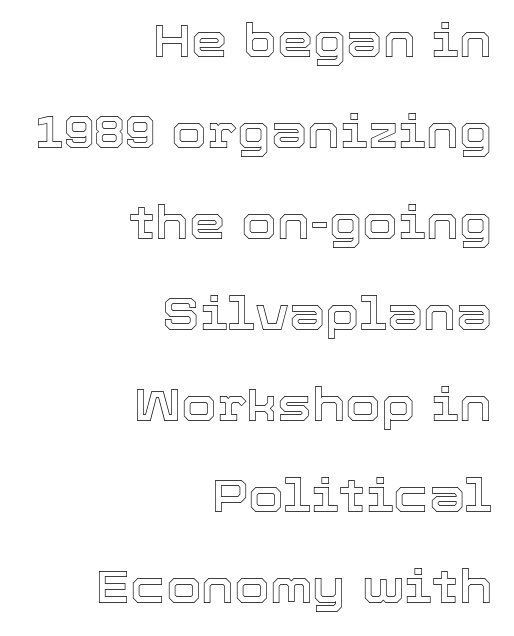
The image shows 46 px text type, upright; set right-aligned, loose line spacing (1.98x), normal letter spacing, not underlined; a medium x-height.
